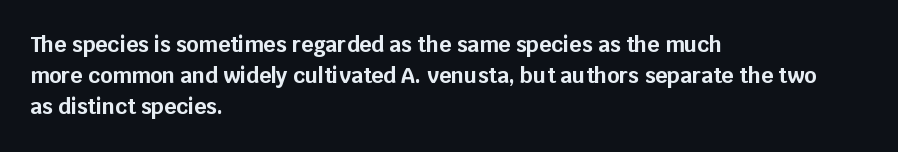
Q: Is the text bold? A: Yes.
Q: Is the text italic (slanted)? A: No, it is upright.
Q: Is the text underlined? A: No.
Q: How is the paragraph aligned? A: Left-aligned.
Q: Is the spacing between letters normal or unusually wide? A: Normal.
Q: Is the spacing between lines tight, normal or loose? A: Normal.
